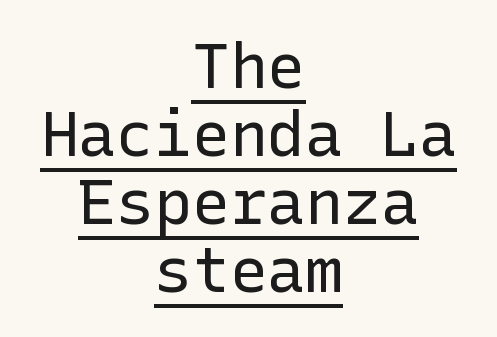
{"serif": "no", "italic": "no", "bold": "no", "weight": "regular", "width": "normal", "stroke_contrast": "low", "x_height": "medium", "underline": "yes", "align": "center", "line_spacing": "tight", "line_spacing_ratio": 1.08, "letter_spacing": "normal", "letter_spacing_em": 0.0, "glyph_px": 63}
